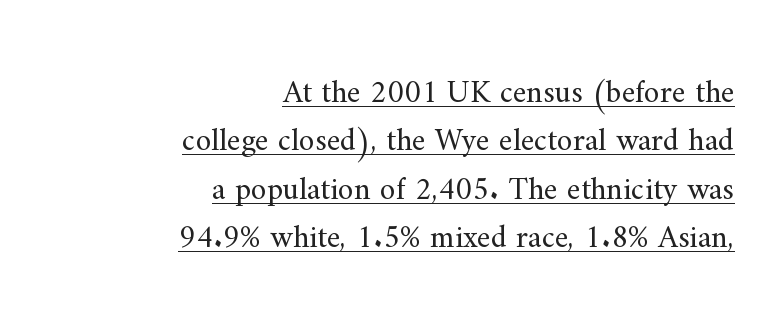
The image shows 32 px regular-weight serif type, upright; set right-aligned, normal line spacing (1.51x), normal letter spacing, underlined; medium stroke contrast and a small x-height.
